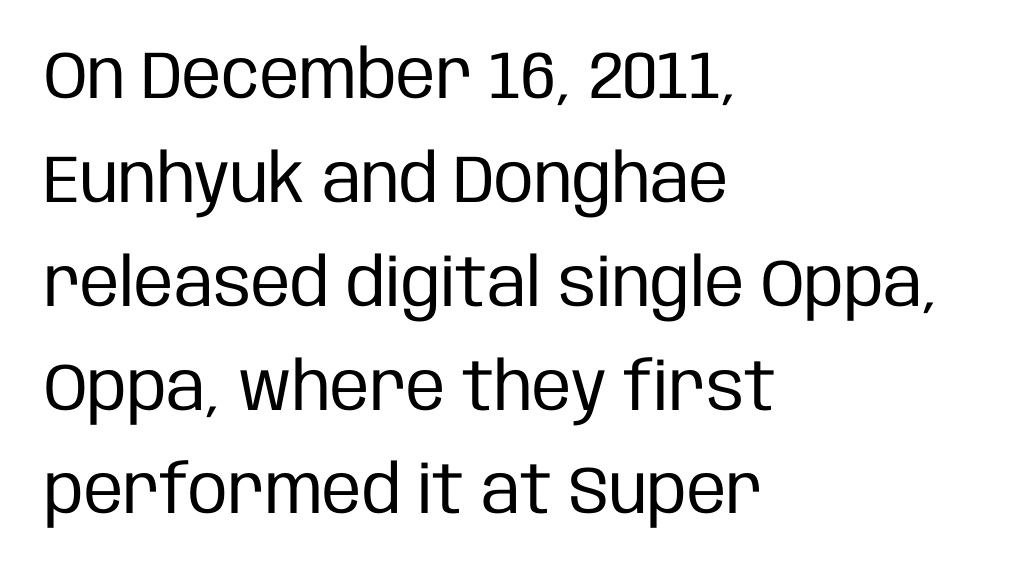
Look at the tracking — it's just the regular setting, nothing added. The face used here is proportionally spaced, like ordinary book or web type. Posture: upright roman. Nope, no serifs anywhere on these letters.
